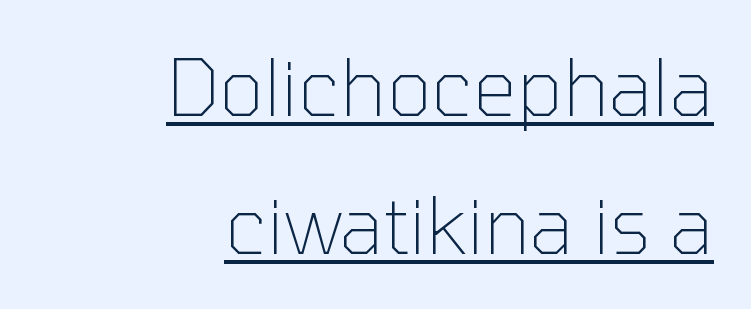
The image shows 78 px thin sans-serif type, upright; set right-aligned, line spacing 1.77x, normal letter spacing, underlined; low stroke contrast and a medium x-height.
